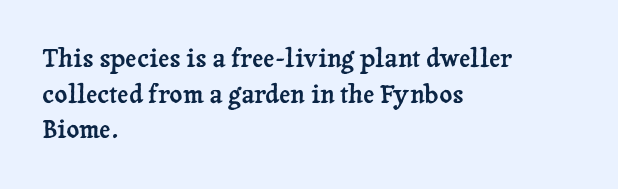
{"italic": "no", "underline": "no", "align": "left", "line_spacing": "normal", "line_spacing_ratio": 1.43, "letter_spacing": "normal", "letter_spacing_em": 0.0, "glyph_px": 25}
